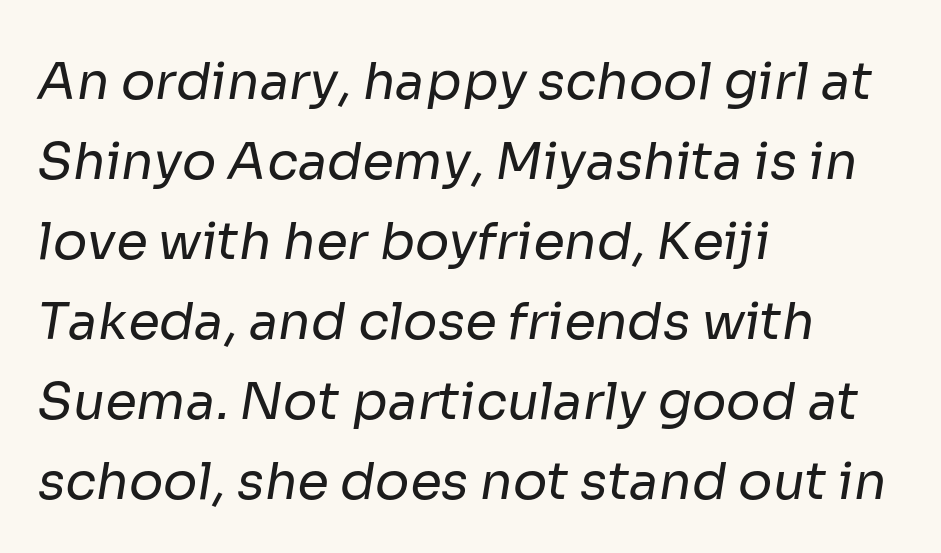
{"serif": "no", "bold": "no", "weight": "regular", "width": "normal", "stroke_contrast": "low", "x_height": "medium", "monospaced": "no", "underline": "no", "align": "left", "line_spacing": "normal", "line_spacing_ratio": 1.57, "letter_spacing": "normal", "letter_spacing_em": 0.0, "glyph_px": 51}
